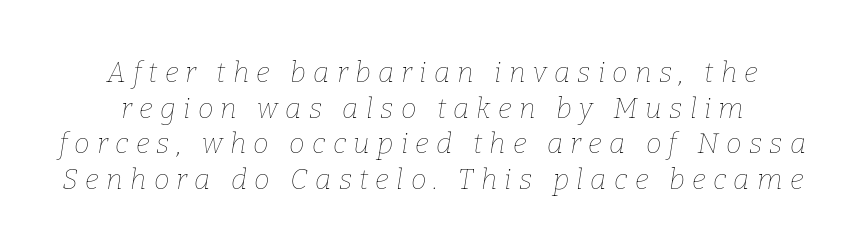
Tracking value appears strongly positive — letters spread wide. Letters rest on an invisible, unmarked baseline. An italicized treatment has been applied to the whole sample. The passage shown is typed in a proportional face where columns would drift.
